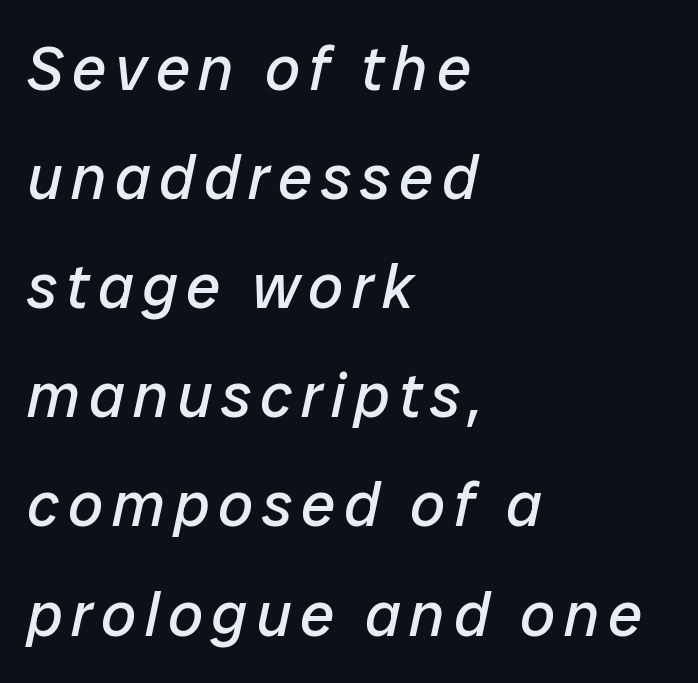
A typesetter would call this proportional, since set widths differ per character. Just letters on the line, the space beneath them empty. Left-aligned paragraph, ragged on the right. The typesetting does not lean heavy: it is not bold. These lines were composed using italics.
